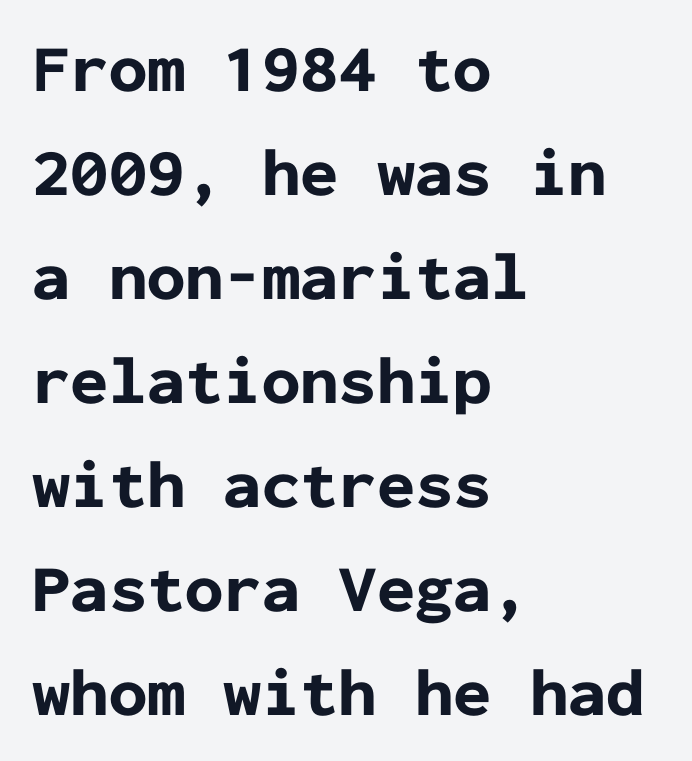
Leftover space on each line is placed entirely after the last word. Every character here occupies the same horizontal width, giving the sample a typewriter-like rhythm. The font's upright variant was chosen for this text. No feet cap the strokes, marking this as sans-serif type.
